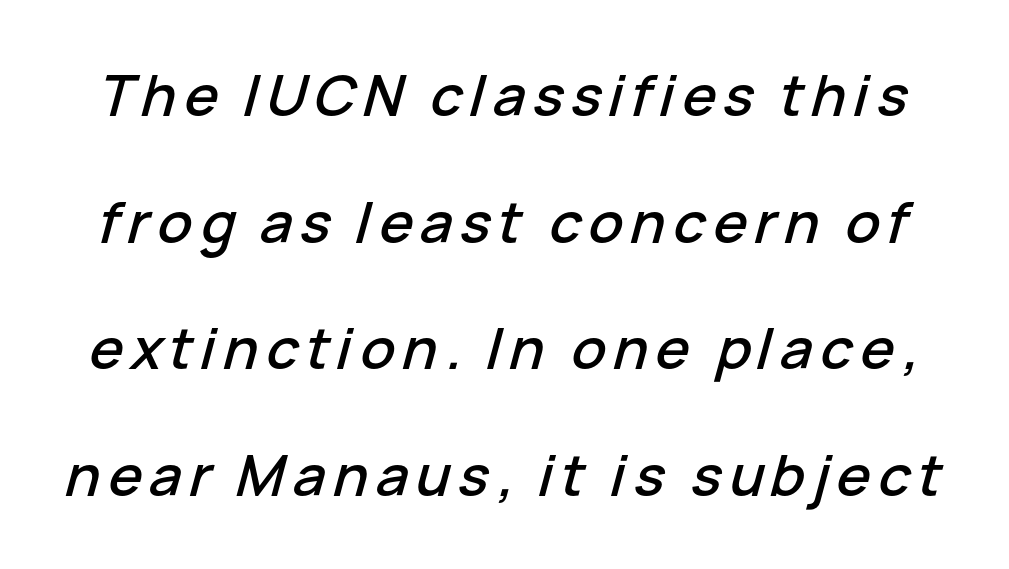
Q: Is the text italic (slanted)? A: Yes, it leans right by about 15 degrees.
Q: Is the text underlined? A: No.
Q: Is the spacing between lines tight, normal or loose? A: Loose.
Q: Width (condensed, normal, or wide)? A: Normal.
Q: Stroke contrast? A: Low.
Q: x-height? A: Medium.
Q: Monospaced? A: No.
